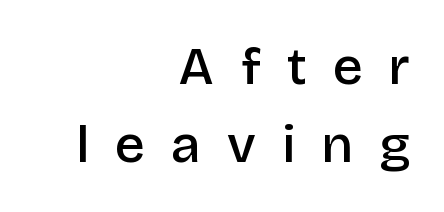
The line texture is sparse and dotted thanks to wide tracking. Where is the straight margin? On the right. To sum up the face: it is a sans, with no serifs. A fair bit of extra ink — the face is semibold, not bold. The passage shown is typed in a proportional face where columns would drift. The lettering holds an erect, upright posture throughout.
